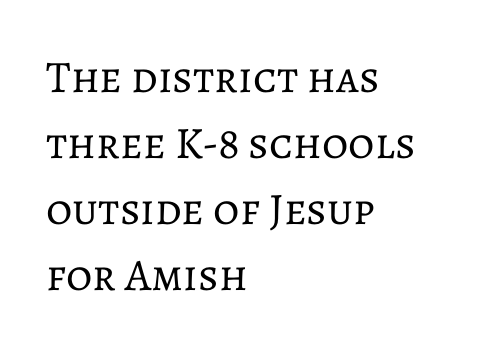
The image shows 45 px regular-weight type, upright; set left-aligned, normal line spacing (1.47x), normal letter spacing, not underlined; low stroke contrast and a medium x-height.
